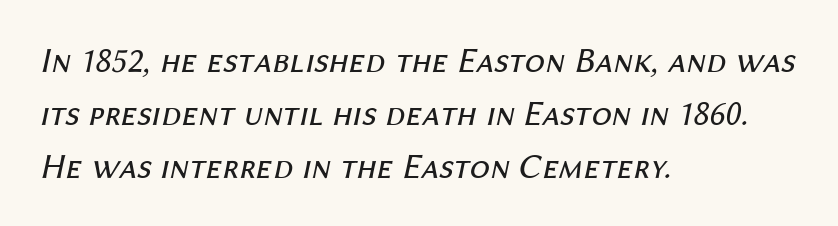
{"italic": "yes", "lean": "right", "slant_degrees": 12, "bold": "no", "weight": "regular", "width": "normal", "stroke_contrast": "medium", "x_height": "medium", "monospaced": "no", "underline": "no", "align": "left", "line_spacing": "normal", "line_spacing_ratio": 1.47, "letter_spacing": "normal", "letter_spacing_em": 0.0, "glyph_px": 36}
